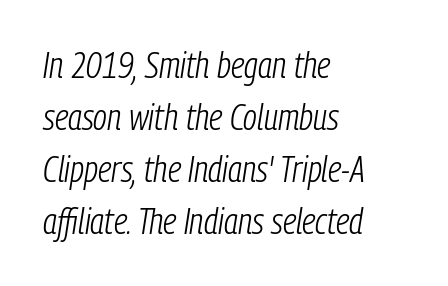
{"italic": "yes", "lean": "right", "slant_degrees": 9, "bold": "no", "weight": "light", "width": "condensed", "stroke_contrast": "low", "x_height": "medium", "monospaced": "no", "underline": "no", "align": "left", "line_spacing": "normal", "line_spacing_ratio": 1.44, "letter_spacing": "normal", "letter_spacing_em": 0.0, "glyph_px": 36}
